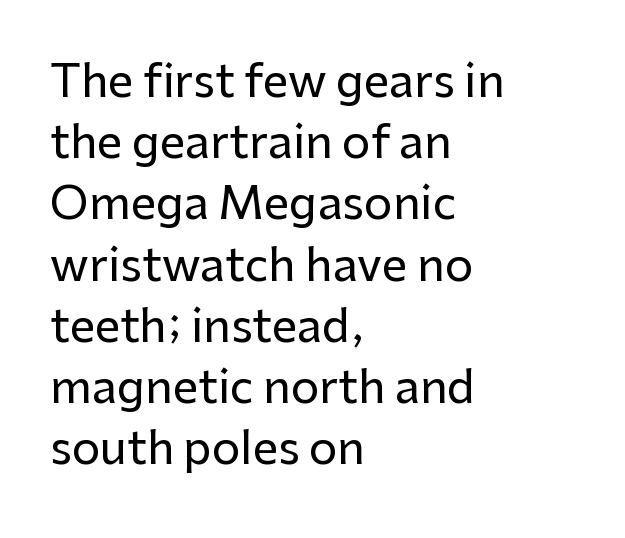
The image shows 45 px sans-serif type, upright; set left-aligned, normal line spacing (1.36x), normal letter spacing, not underlined; low stroke contrast and a medium x-height.
